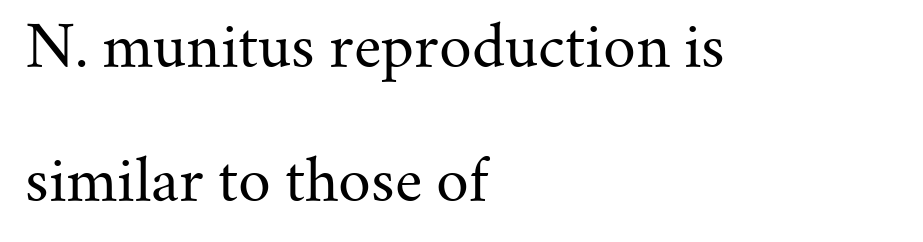
This reads as an unemphasized weight, regular at the heaviest. The letters advance in unequal steps, a hallmark of proportional type. Spacing between characters is what you'd get straight out of the box. Words float on clear page, feet unadorned. You can tell from the footed stems that serif type was used. The specimen reads as upright at a glance.
